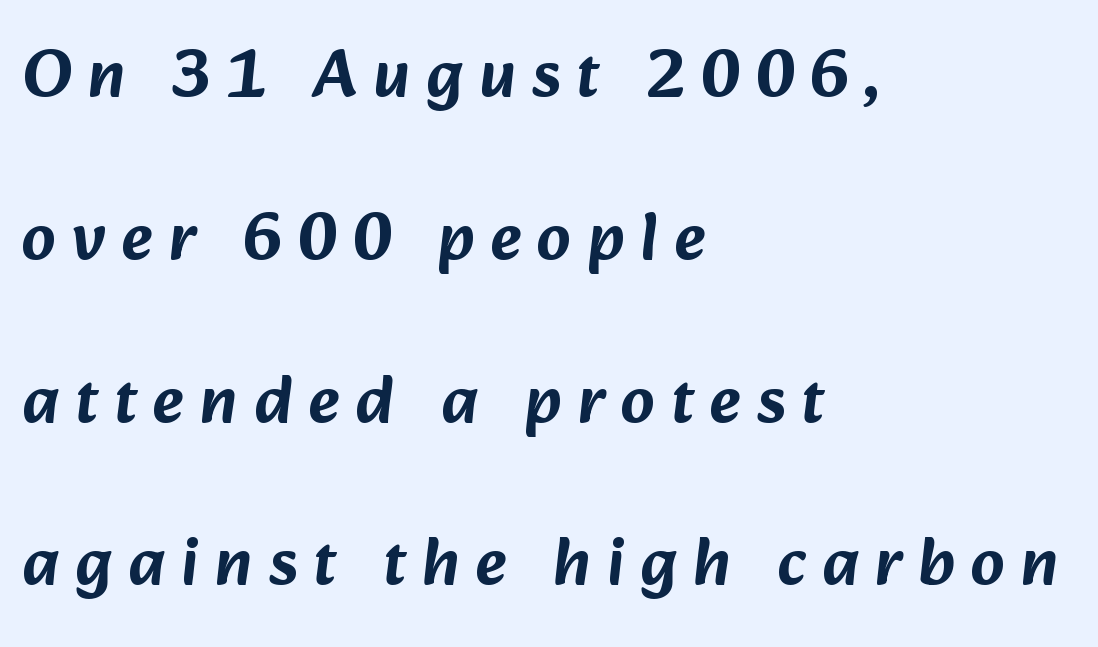
The face used here is proportionally spaced, like ordinary book or web type. Characters follow at a spacing far wider than the type designer built in. What's the leading like? Stretched, with rows far apart. Does the type have serifs? No, each stem ends abruptly. A clean baseline with only descenders dipping below it.
